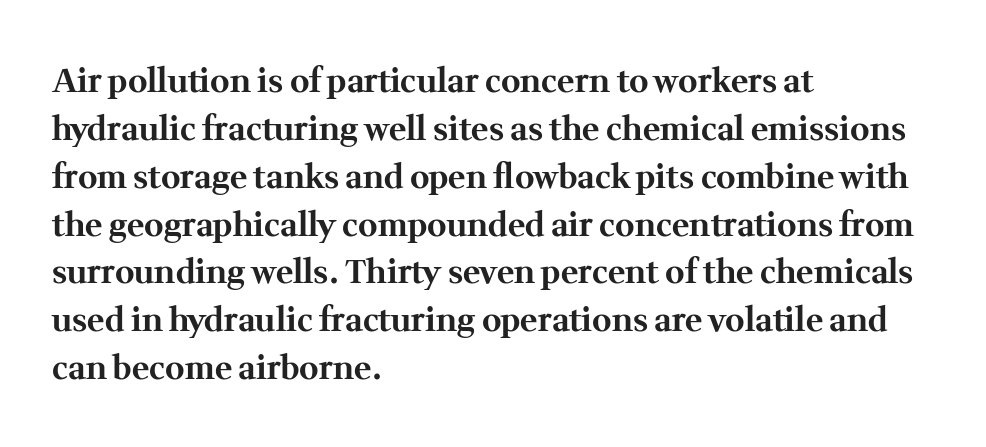
On the weight axis this lands at bold, roughly 700. Nothing unusual about the tracking: characters are spaced as the font intends. Serif or sans? Serif — the stroke terminals have little feet. This is the regular roman posture of the typeface. Decoration check: the copy has no underline. How would I describe the line gaps? Plain and ordinary.
